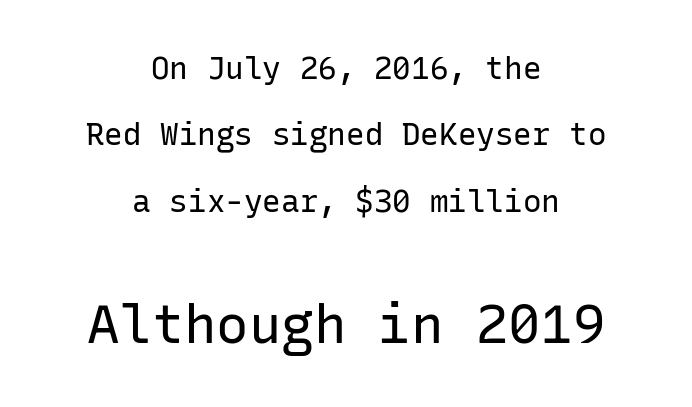
The image shows 54 px regular-weight sans-serif type, upright, monospaced; set centered, loose line spacing (2.14x), normal letter spacing, not underlined; the second (bottom) block is 1.74x larger; low stroke contrast and a medium x-height.
